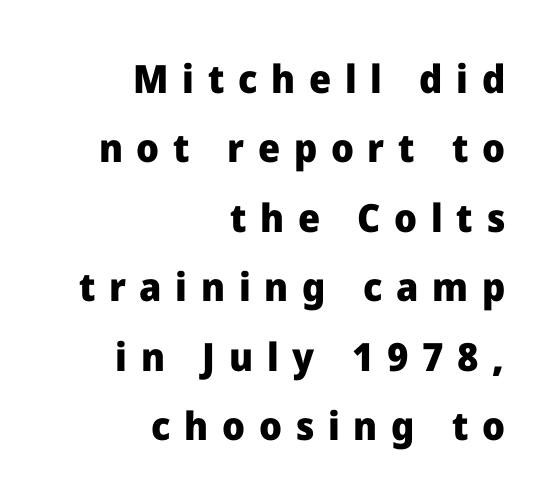
{"serif": "no", "italic": "no", "bold": "yes", "weight": "heavy", "width": "normal", "stroke_contrast": "low", "x_height": "medium", "monospaced": "no", "underline": "no", "align": "right", "line_spacing_ratio": 1.78, "letter_spacing": "wide", "letter_spacing_em": 0.35, "glyph_px": 39}
